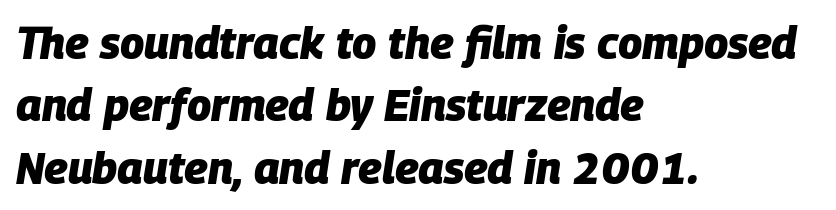
Q: Is the text bold? A: Yes.
Q: Is the text italic (slanted)? A: Yes, it leans right by about 9 degrees.
Q: Is the text underlined? A: No.
Q: How is the paragraph aligned? A: Left-aligned.
Q: Is the spacing between letters normal or unusually wide? A: Normal.
Q: Is the spacing between lines tight, normal or loose? A: Normal.
Q: Width (condensed, normal, or wide)? A: Normal.
Q: Stroke contrast? A: Low.
Q: x-height? A: Large.
Q: Monospaced? A: No.
